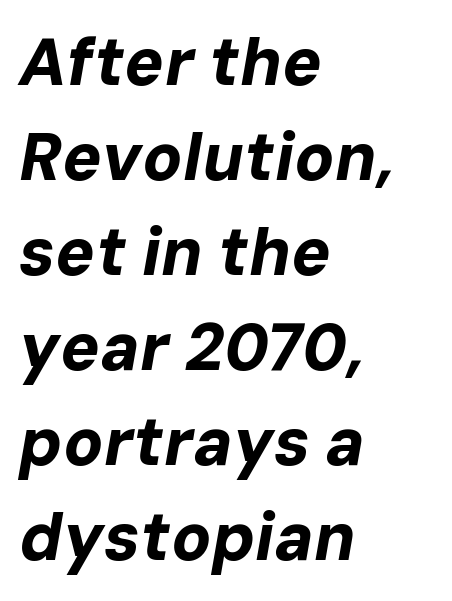
The image shows 66 px bold type, italic (leaning right); set left-aligned, normal line spacing (1.44x), normal letter spacing, not underlined; low stroke contrast and a medium x-height.
